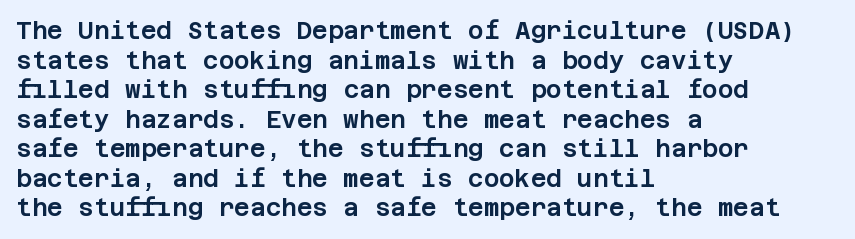
{"italic": "no", "underline": "no", "align": "left", "line_spacing_ratio": 1.23, "letter_spacing": "normal", "letter_spacing_em": 0.0, "glyph_px": 24}
